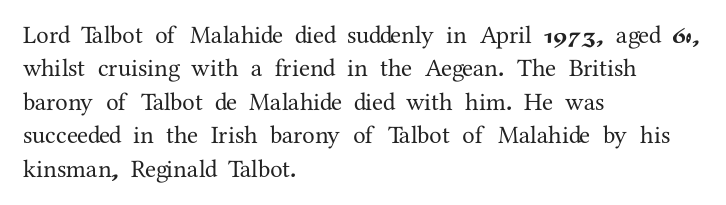
Students, observe: this is what conventionally led text looks like. Observe the ordinary spacing: letters are neighbours, not strangers. Designer's note — italics off, roman on. The specimen omits any rule beneath the text block's lines.
